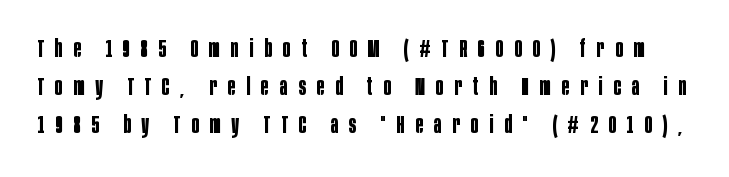
Descenders hang freely into open space. The tracking reads as deliberately expanded to a designer's eye. Does the leading feel generous? No, just average. Is the type bold? Yes — the strokes are clearly thick and heavy.
